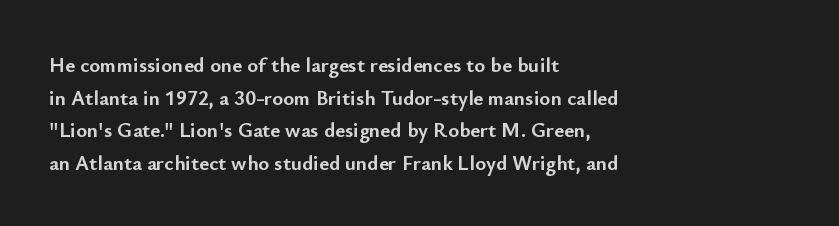
The rendering anchors every line to the left-hand side. In terms of posture, this sample is upright. This sample uses plain, unmodified letter spacing. The gap between lines stays unmarked.
